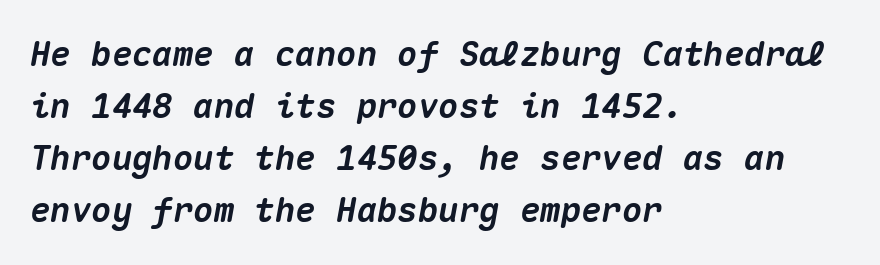
The passage is arranged the way most books set body copy — flush left. An italicized treatment has been applied to the whole sample. This rendering leaves character spacing at its baseline value. These lines are rendered in a fixed-pitch font. Baseline-to-baseline distance is the conventional proportion of letter height.
